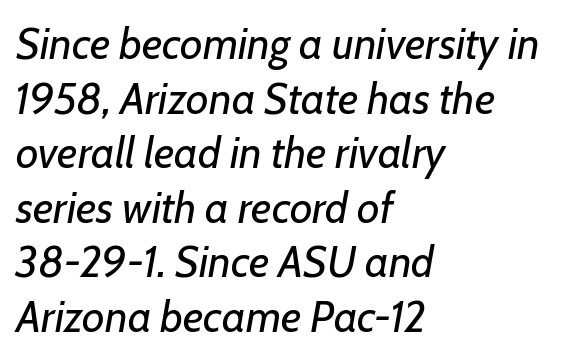
{"italic": "yes", "lean": "right", "slant_degrees": 7, "bold": "no", "weight": "regular", "width": "normal", "stroke_contrast": "low", "x_height": "medium", "monospaced": "no", "underline": "no", "align": "left", "line_spacing_ratio": 1.24, "letter_spacing": "normal", "letter_spacing_em": 0.0, "glyph_px": 44}
